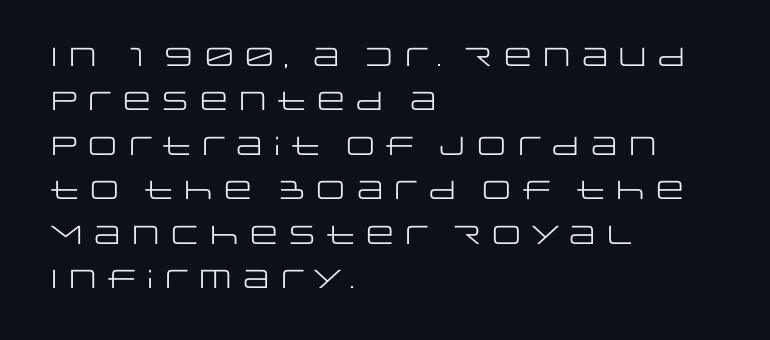
The image shows 26 px text type, upright; set left-aligned, line spacing 1.71x, normal letter spacing, not underlined.
